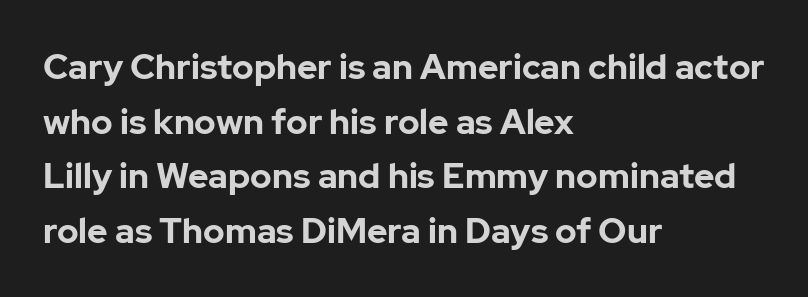
Students, this is bold: see how much ink each stroke carries. Type style note: lacks serifs. Quick note: interline space is typical. Just letters on the line, the space beneath them empty. Between one letter and the next there's only the usual sliver of space. This sample has the flowing, uneven cadence of proportional lettering.
